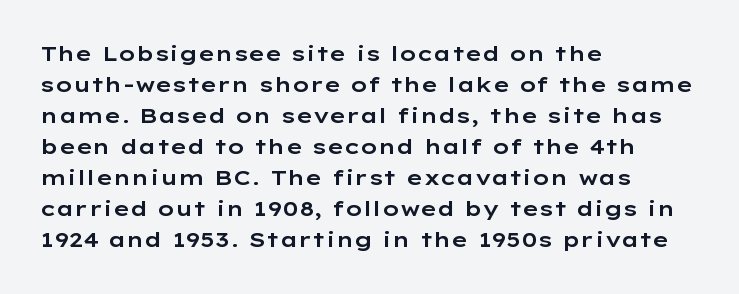
{"italic": "no", "underline": "no", "align": "left", "line_spacing": "normal", "line_spacing_ratio": 1.48, "letter_spacing": "normal", "letter_spacing_em": 0.0, "glyph_px": 21}
